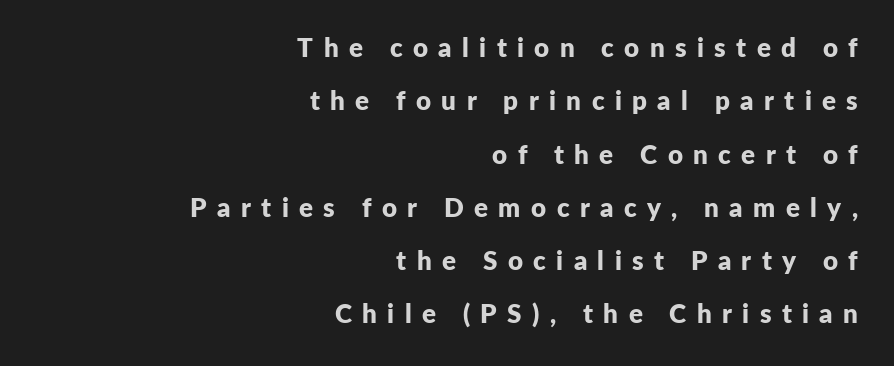
Q: Is the text bold? A: Yes.
Q: Is the text italic (slanted)? A: No, it is upright.
Q: Is the text underlined? A: No.
Q: How is the paragraph aligned? A: Right-aligned.
Q: Is the spacing between letters normal or unusually wide? A: Unusually wide.
Q: Is the spacing between lines tight, normal or loose? A: Loose.
